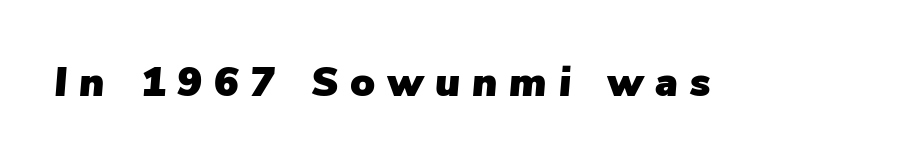
{"italic": "yes", "lean": "right", "slant_degrees": 5, "width": "normal", "stroke_contrast": "low", "x_height": "medium", "monospaced": "no", "underline": "no", "letter_spacing": "wide", "letter_spacing_em": 0.29, "glyph_px": 41}
